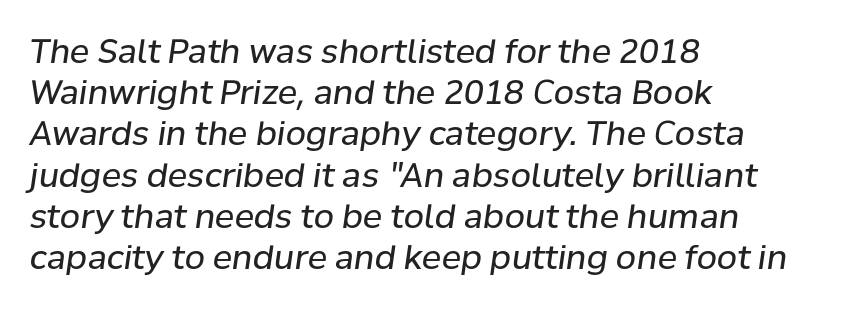
Q: Is the text bold? A: No.
Q: Is the text italic (slanted)? A: Yes, it leans right by about 8 degrees.
Q: Is the text underlined? A: No.
Q: How is the paragraph aligned? A: Left-aligned.
Q: Is the spacing between letters normal or unusually wide? A: Normal.
Q: Is the spacing between lines tight, normal or loose? A: Normal.
Q: Width (condensed, normal, or wide)? A: Normal.
Q: Stroke contrast? A: Low.
Q: x-height? A: Medium.
Q: Monospaced? A: No.
